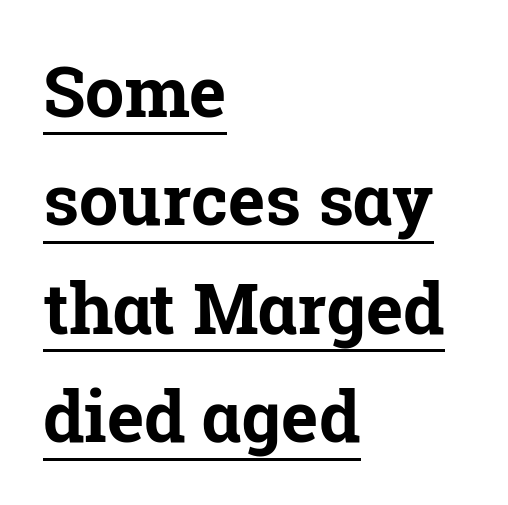
Q: Is the text bold? A: Yes.
Q: Is the text italic (slanted)? A: No, it is upright.
Q: Is the typeface a serif or a sans-serif typeface? A: Serif.
Q: Is the text underlined? A: Yes.
Q: How is the paragraph aligned? A: Left-aligned.
Q: Is the spacing between letters normal or unusually wide? A: Normal.
Q: Is the spacing between lines tight, normal or loose? A: Normal.
Q: Width (condensed, normal, or wide)? A: Normal.
Q: Stroke contrast? A: Low.
Q: x-height? A: Medium.
Q: Monospaced? A: No.
